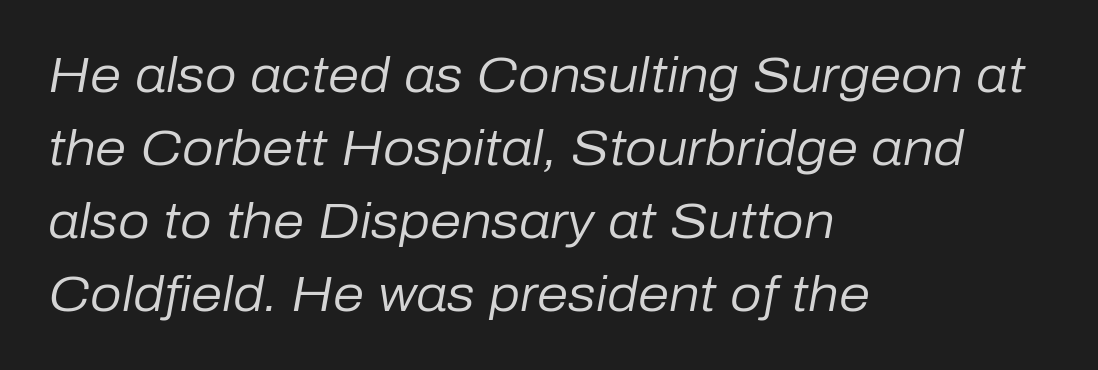
Vertically, the passage feels balanced, rows spaced as you'd expect. Do the characters align in a grid? No, the font is proportional. Notice how the passage keeps a crisp vertical edge on the left only. The letters look calm and open, with moderate or lighter stems. Only glyphs here, with clear space below each row. This sample uses plain, unmodified letter spacing.
